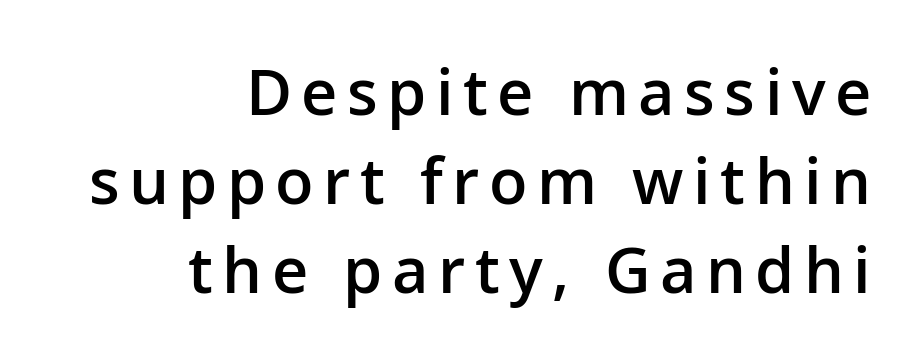
Note the varied advance widths — an 'i' is clearly narrower than an 'm'. The string is rendered with underlining switched off. To sum up the face: it is a sans, with no serifs. As a designer I'd log this as weight 600, semibold.
